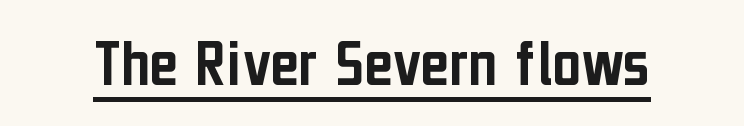
No feet cap the strokes, marking this as sans-serif type. The type sits square on the baseline with zero lean. The rendered words wear a rule along their underside. Spacing between characters is what you'd get straight out of the box.
